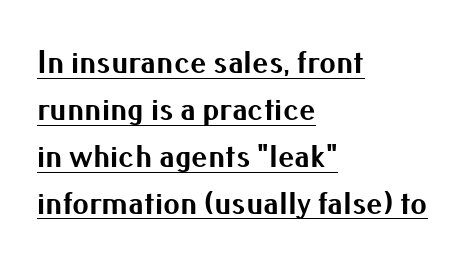
The image shows 33 px bold sans-serif type, upright; set left-aligned, normal line spacing (1.42x), normal letter spacing, underlined; medium stroke contrast and a small x-height.
